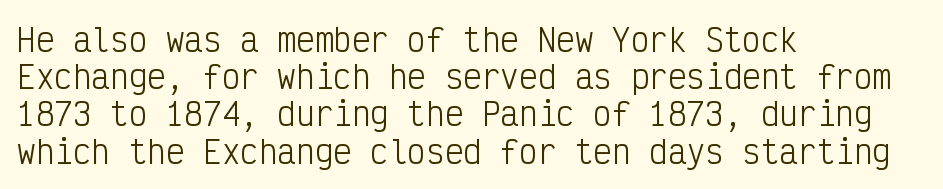
{"serif": "no", "italic": "no", "bold": "no", "weight": "light", "width": "condensed", "stroke_contrast": "low", "x_height": "medium", "monospaced": "yes", "underline": "no", "align": "left", "line_spacing_ratio": 1.2, "letter_spacing": "normal", "letter_spacing_em": 0.0, "glyph_px": 31}
